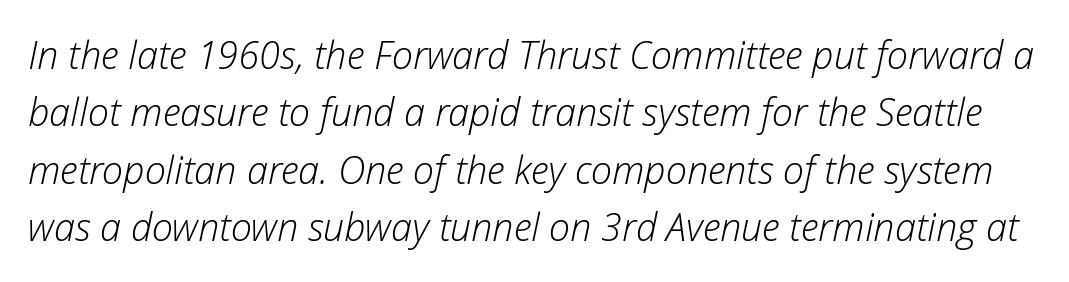
Q: Is the text bold? A: No.
Q: Is the text italic (slanted)? A: Yes, it leans right by about 12 degrees.
Q: Is the text underlined? A: No.
Q: Is the spacing between letters normal or unusually wide? A: Normal.
Q: Is the spacing between lines tight, normal or loose? A: Normal.
Q: Width (condensed, normal, or wide)? A: Normal.
Q: Stroke contrast? A: Low.
Q: x-height? A: Medium.
Q: Monospaced? A: No.
